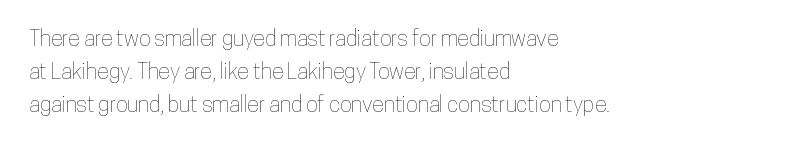
A clean baseline with only descenders dipping below it. Standard letterfit; no display-style spreading of the glyphs. Notice how descenders clear the ascenders below comfortably — that's standard leading. It's the straight-up-and-down kind of type. Does the copy run flush right? No — it runs flush left.
